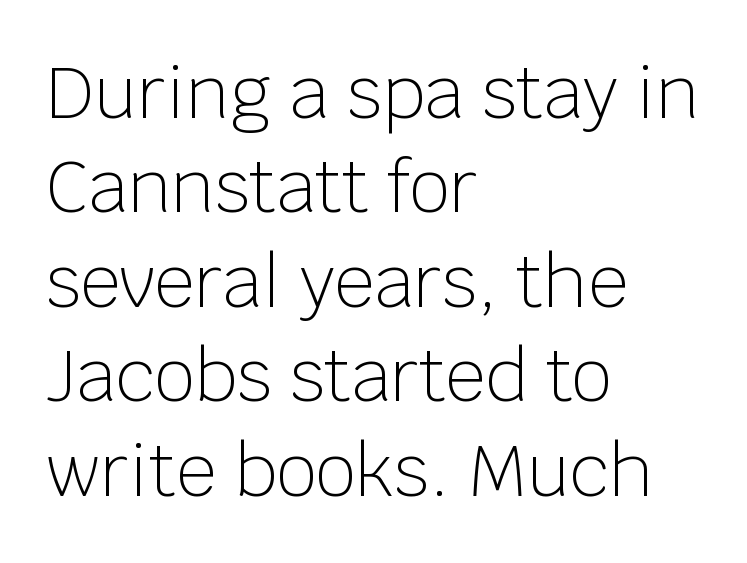
{"serif": "no", "italic": "no", "bold": "no", "weight": "light", "width": "normal", "stroke_contrast": "low", "x_height": "large", "monospaced": "no", "underline": "no", "align": "left", "line_spacing": "normal", "line_spacing_ratio": 1.33, "letter_spacing": "normal", "letter_spacing_em": 0.0, "glyph_px": 71}
